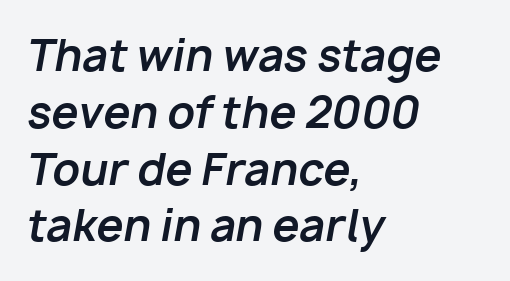
The image shows 43 px bold type, italic (leaning right); set left-aligned, normal line spacing (1.32x), normal letter spacing, not underlined; low stroke contrast and a medium x-height.
